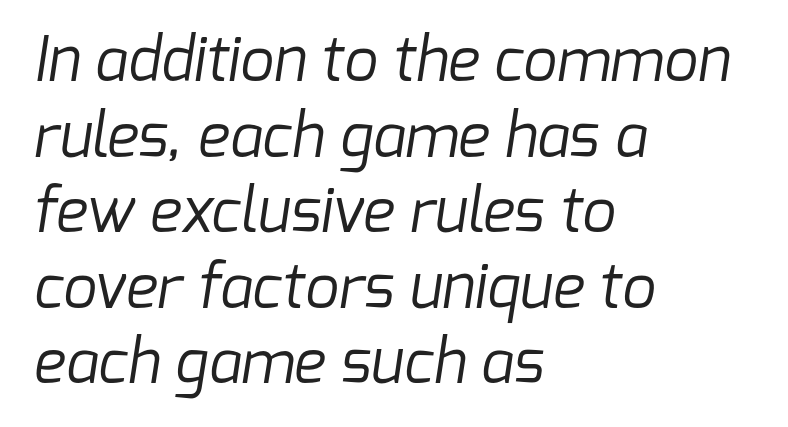
No heavy texture on the line: the type isn't bold. Quick note: underline off. Nobody touched the tracking dial on this one. How would I describe the line gaps? Plain and ordinary. This sample is left-justified, so line endings fall wherever the words run out. The typeface chosen for these lines omits serifs.
